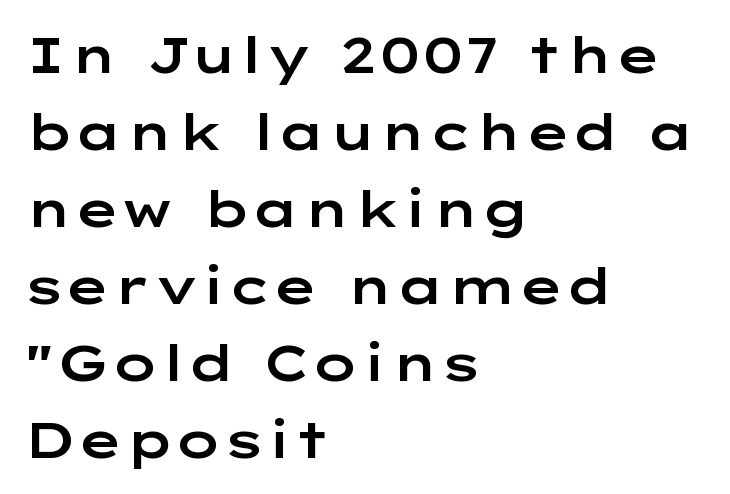
Q: Is the text italic (slanted)? A: No, it is upright.
Q: Is the typeface a serif or a sans-serif typeface? A: Sans-serif.
Q: Is the text underlined? A: No.
Q: How is the paragraph aligned? A: Left-aligned.
Q: Is the spacing between letters normal or unusually wide? A: Normal.
Q: Is the spacing between lines tight, normal or loose? A: Normal.
Q: Width (condensed, normal, or wide)? A: Wide.
Q: Stroke contrast? A: Low.
Q: x-height? A: Medium.
Q: Monospaced? A: No.
